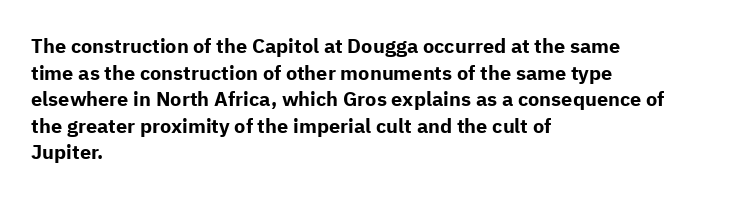
The typography opts for an upright posture over an oblique one. A classic flush-left, rag-right setting is used for this passage. Words appear dense and cohesive because spacing is normal. A full-strength bold gives these letters their thick strokes. Rule under the text: the space is simply empty.
